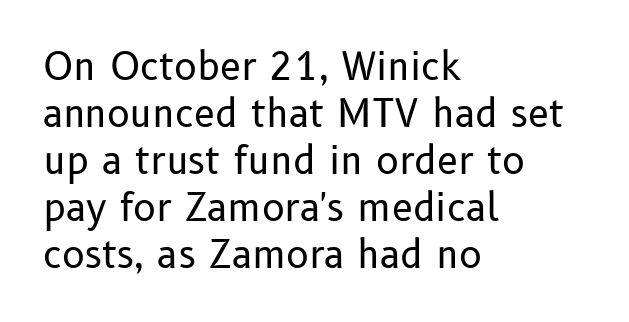
Q: Is the text bold? A: No.
Q: Is the text italic (slanted)? A: No, it is upright.
Q: Is the typeface a serif or a sans-serif typeface? A: Sans-serif.
Q: Is the text underlined? A: No.
Q: How is the paragraph aligned? A: Left-aligned.
Q: Is the spacing between letters normal or unusually wide? A: Normal.
Q: Width (condensed, normal, or wide)? A: Normal.
Q: Stroke contrast? A: Low.
Q: x-height? A: Medium.
Q: Monospaced? A: No.
